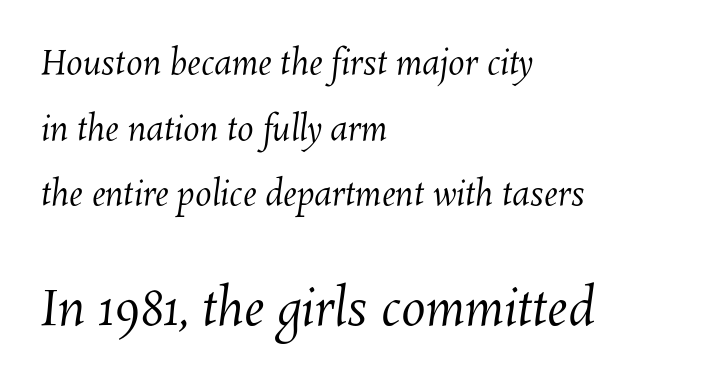
The image shows 49 px regular-weight type; set left-aligned, loose line spacing (1.99x), normal letter spacing, not underlined; the second (bottom) block is 1.48x larger; medium stroke contrast and a medium x-height.
